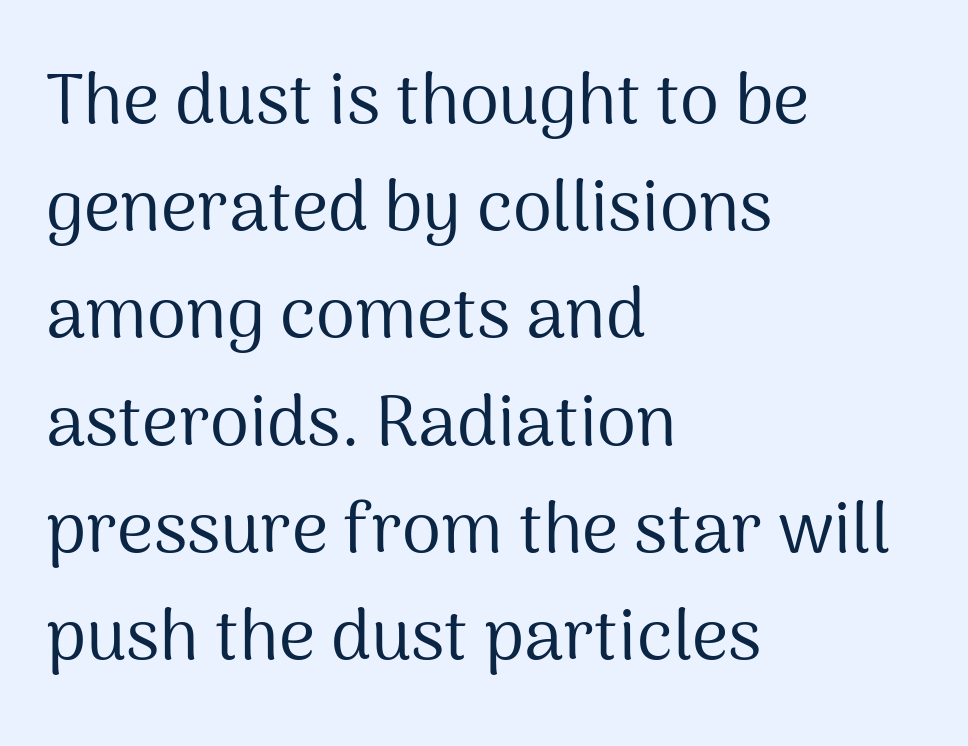
The image shows 71 px regular-weight sans-serif type, upright; set left-aligned, normal line spacing (1.51x), normal letter spacing, not underlined; medium stroke contrast and a medium x-height.
